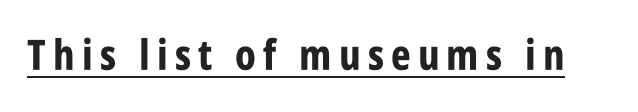
The glyphs in this specimen are sans serif. Varying glyph widths throughout — classic text-font behaviour. In terms of weight, the rendering is a true, heavy bold. A typographer would call this underscored text. Tall strokes in this sample are plumb rather than angled.
